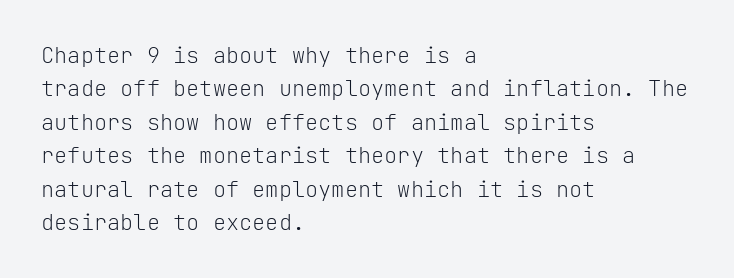
Summary of vertical rhythm: regular, with standard interline spacing. No extra ink here — the face is not bold. Quick note: not italic, upright. Horizontal alignment here is leftward, the default for most running prose.
